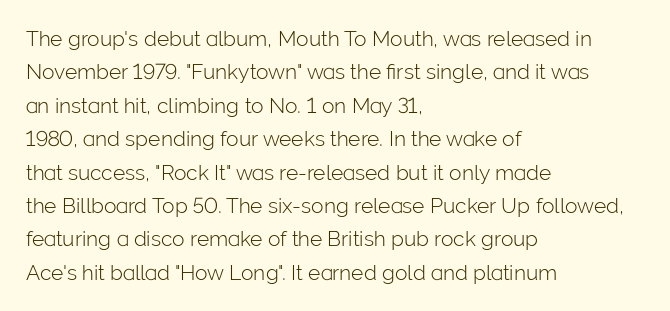
{"italic": "no", "bold": "no", "underline": "no", "align": "left", "line_spacing": "normal", "line_spacing_ratio": 1.59, "letter_spacing": "normal", "letter_spacing_em": 0.0, "glyph_px": 21}
